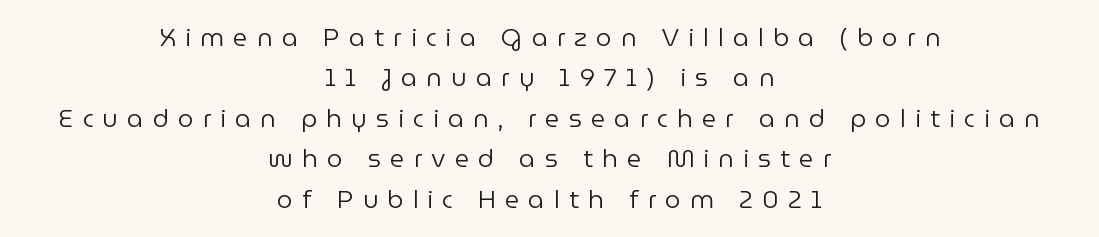
The image shows 25 px text type, upright; set centered, normal line spacing (1.62x), unusually wide letter spacing (+0.37 em), not underlined.
